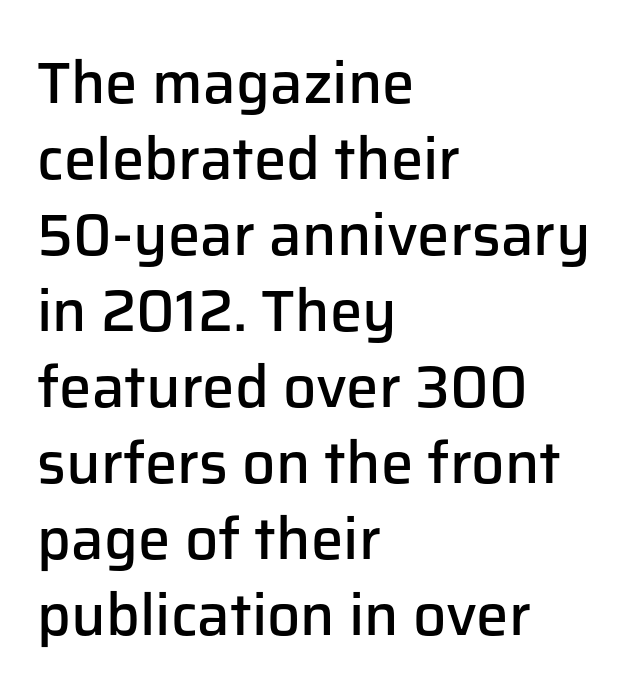
{"serif": "no", "italic": "no", "bold": "semi", "weight": "semibold", "width": "normal", "stroke_contrast": "low", "x_height": "medium", "monospaced": "no", "underline": "no", "align": "left", "line_spacing": "normal", "line_spacing_ratio": 1.31, "letter_spacing": "normal", "letter_spacing_em": 0.0, "glyph_px": 58}
